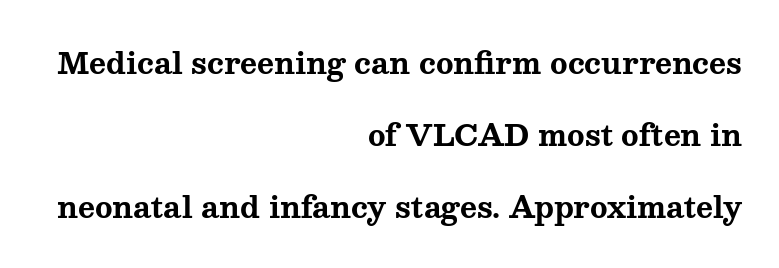
Reading down the column, the eye jumps a long way to each next line. How heavy is the stroke? Heavy — this is a bold. The letters sit at their default tracking, neither squeezed nor spread. In terms of letterform style, serifs are clearly present. If you drew a line through each stem, it would be perfectly vertical. All the whitespace from short lines collects on the left.
